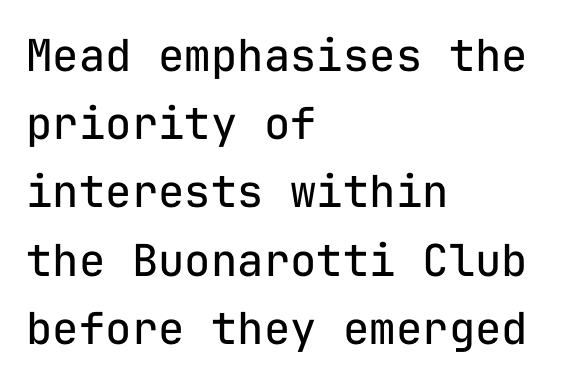
The face used here is rendered with its standard letterfit. This sample is left-justified, so line endings fall wherever the words run out. Is the stroke heavy? The answer is a plain regular-or-lighter. The designer left line spacing at the default.
